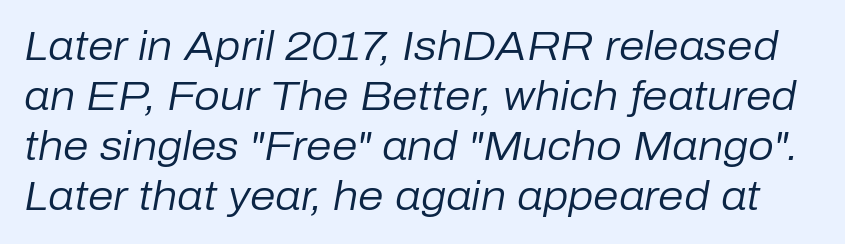
Descenders are the only things crossing below the line. These lines are rendered in a variable-pitch font. There is no visible air inserted between adjacent glyphs. The characters are drawn with everyday or finer stroke widths.
